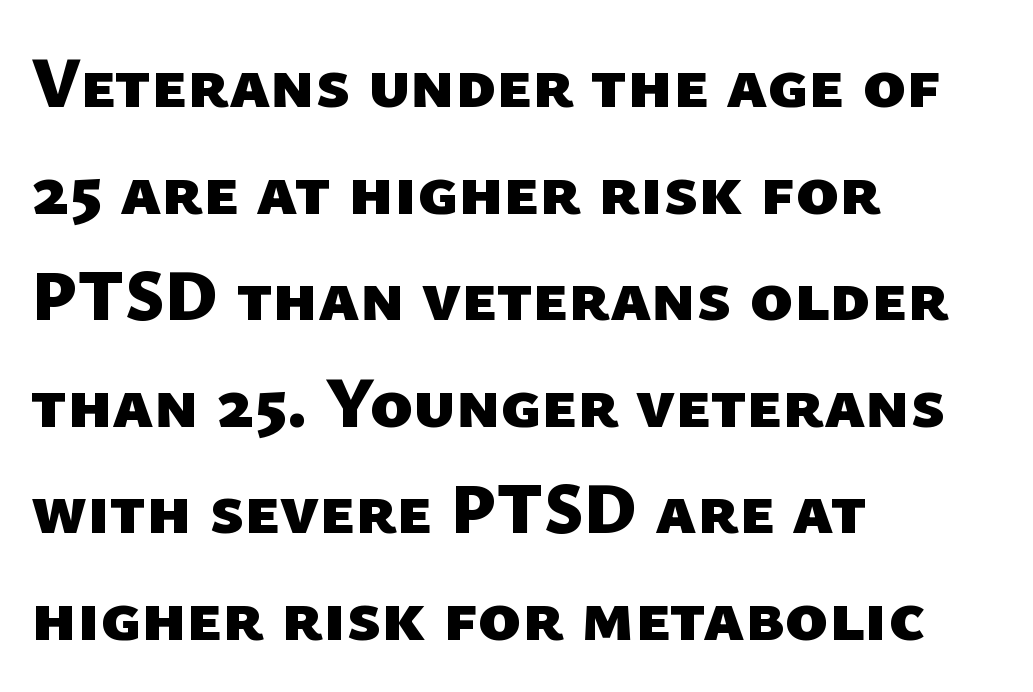
The image shows 72 px heavy sans-serif type; set left-aligned, normal line spacing (1.48x), normal letter spacing, not underlined; low stroke contrast and a medium x-height.
